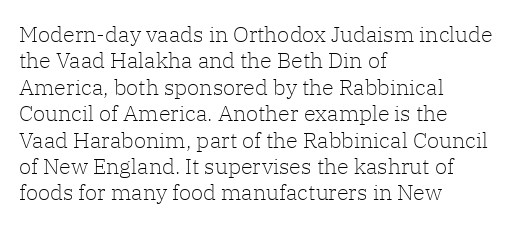
This sample uses an upright cut, with every glyph sitting square on the baseline. Underlining? Definitely not there. Heaviness? Minimal to ordinary, like unemphasized prose. Short note: letters normally spaced. Where is the straight margin? On the left.
